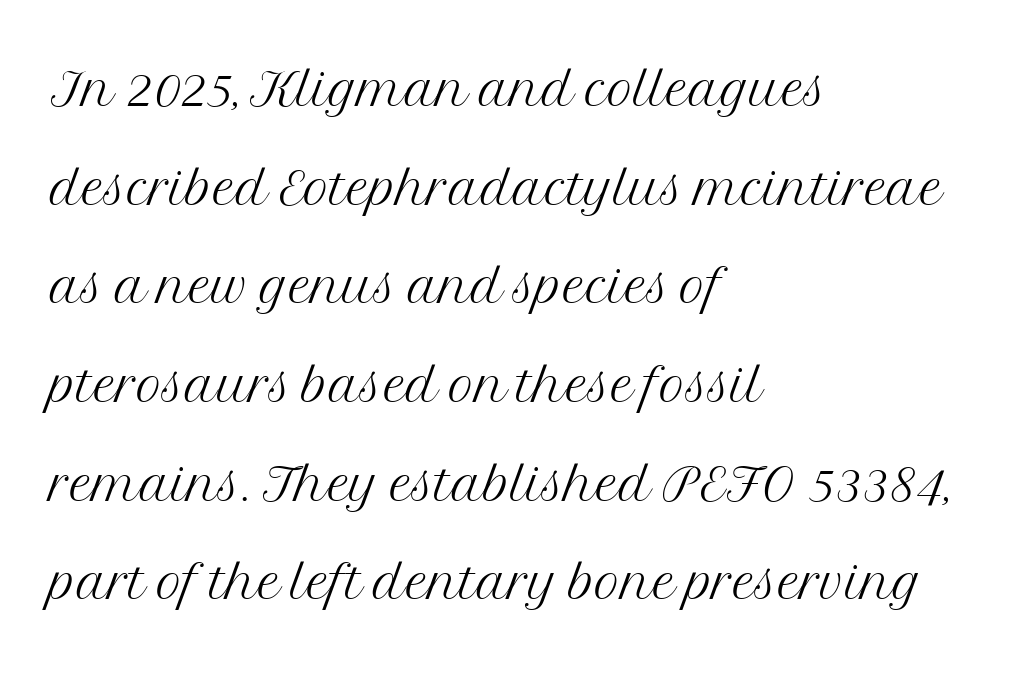
{"serif": "yes", "bold": "no", "weight": "light", "width": "normal", "stroke_contrast": "medium", "x_height": "medium", "monospaced": "no", "underline": "no", "align": "left", "line_spacing": "normal", "line_spacing_ratio": 1.39, "letter_spacing": "normal", "letter_spacing_em": 0.0, "glyph_px": 71}
